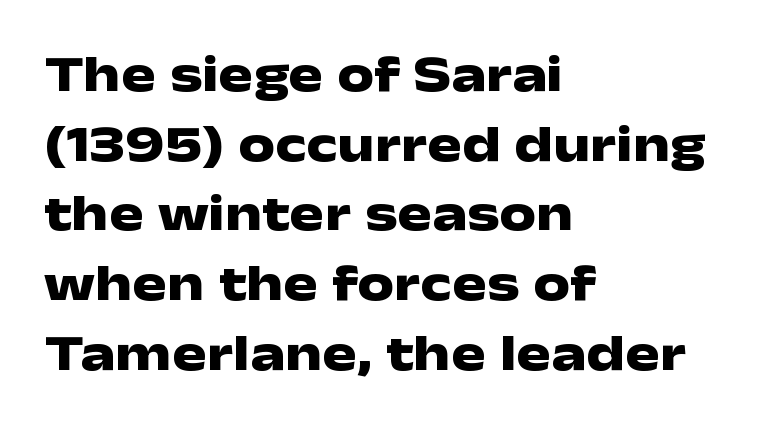
Q: Is the text bold? A: Yes.
Q: Is the text italic (slanted)? A: No, it is upright.
Q: Is the typeface a serif or a sans-serif typeface? A: Sans-serif.
Q: Is the text underlined? A: No.
Q: How is the paragraph aligned? A: Left-aligned.
Q: Is the spacing between letters normal or unusually wide? A: Normal.
Q: Is the spacing between lines tight, normal or loose? A: Normal.
Q: Width (condensed, normal, or wide)? A: Wide.
Q: Stroke contrast? A: Low.
Q: x-height? A: Medium.
Q: Monospaced? A: No.
